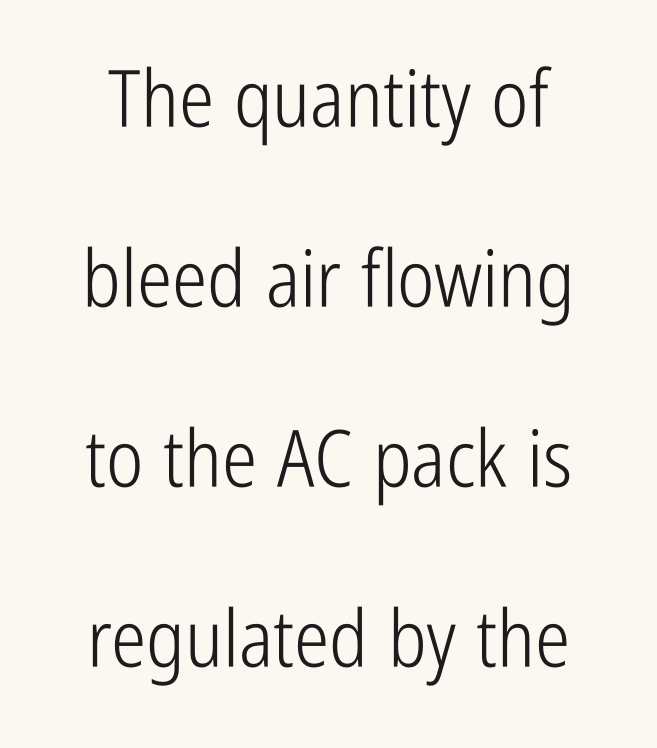
Summary of vertical rhythm: relaxed, with wide interline spacing. Unlike a traditional serif, this face leaves its strokes unadorned. The typesetting does not lean heavy: it is not bold. Spacing between characters is what you'd get straight out of the box. The passage shown is typed in a proportional face where columns would drift. This is the regular roman posture of the typeface.
